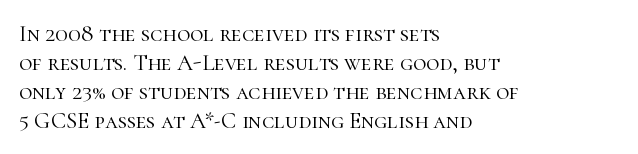
A typesetter would call this zero additional tracking. If you drew a line through each stem, it would be perfectly vertical. This block has exactly the height ordinary leading produces. Teacher's note: observe the even left margin — that is flush-left alignment. The area under the type is left untouched. This is not heavy type; no bold has been used.
